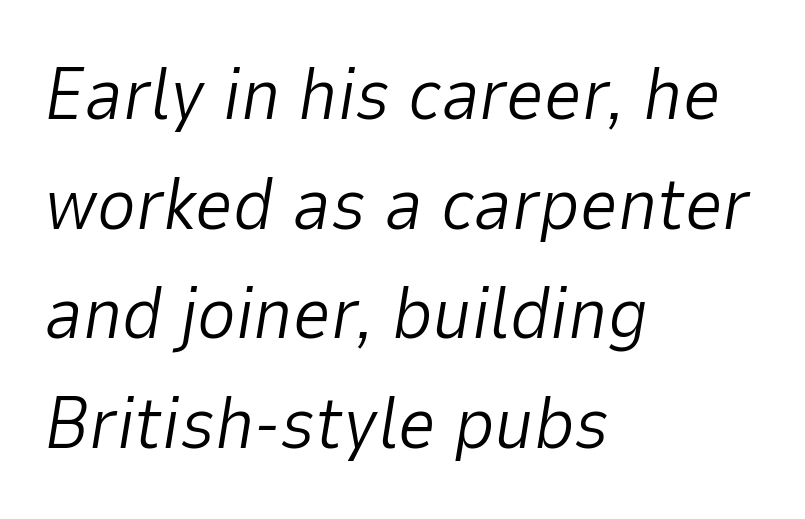
Q: Is the text bold? A: No.
Q: Is the text italic (slanted)? A: Yes, it leans right by about 9 degrees.
Q: Is the text underlined? A: No.
Q: How is the paragraph aligned? A: Left-aligned.
Q: Is the spacing between letters normal or unusually wide? A: Normal.
Q: Is the spacing between lines tight, normal or loose? A: Normal.
Q: Width (condensed, normal, or wide)? A: Normal.
Q: Stroke contrast? A: Low.
Q: x-height? A: Medium.
Q: Monospaced? A: No.
